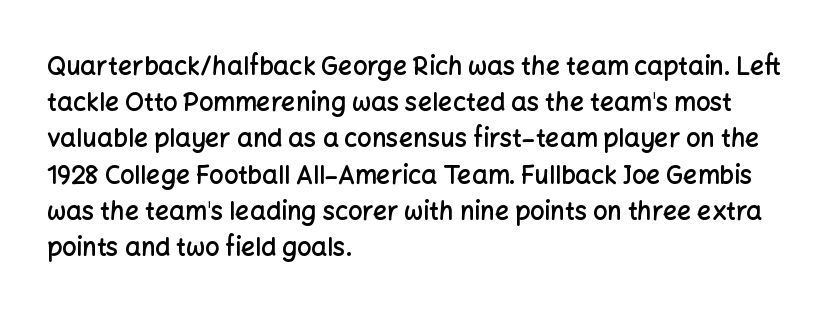
Q: Is the text bold? A: Semi-bold.
Q: Is the text italic (slanted)? A: No, it is upright.
Q: Is the text underlined? A: No.
Q: How is the paragraph aligned? A: Left-aligned.
Q: Is the spacing between letters normal or unusually wide? A: Normal.
Q: Is the spacing between lines tight, normal or loose? A: Normal.
